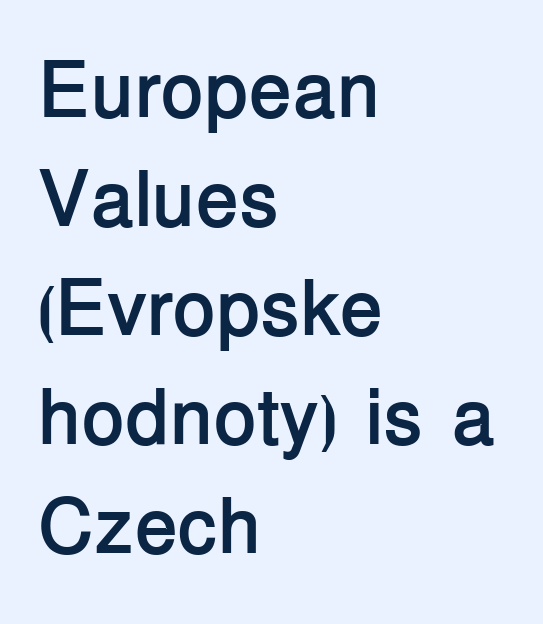
Q: Is the text bold? A: Yes.
Q: Is the text italic (slanted)? A: No, it is upright.
Q: Is the typeface a serif or a sans-serif typeface? A: Sans-serif.
Q: Is the text underlined? A: No.
Q: How is the paragraph aligned? A: Left-aligned.
Q: Is the spacing between letters normal or unusually wide? A: Normal.
Q: Is the spacing between lines tight, normal or loose? A: Normal.
Q: Width (condensed, normal, or wide)? A: Normal.
Q: Stroke contrast? A: Low.
Q: x-height? A: Medium.
Q: Monospaced? A: No.
